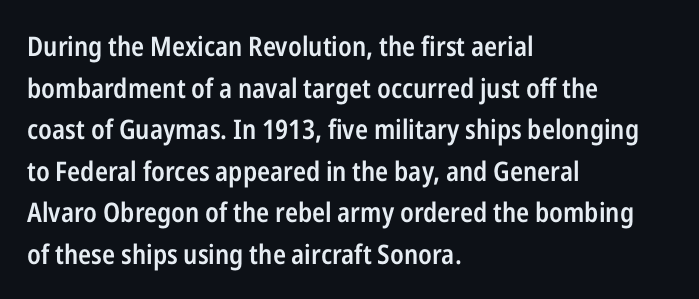
{"italic": "no", "bold": "semi", "underline": "no", "align": "left", "line_spacing": "normal", "line_spacing_ratio": 1.54, "letter_spacing": "normal", "letter_spacing_em": 0.0, "glyph_px": 27}
